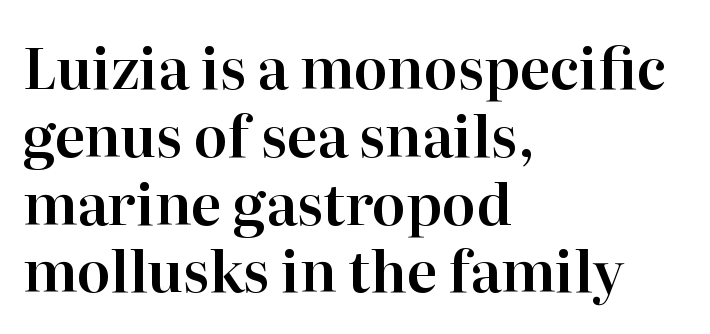
The image shows 56 px serif type, upright; set left-aligned, line spacing 1.21x, normal letter spacing, not underlined; high stroke contrast and a medium x-height.
